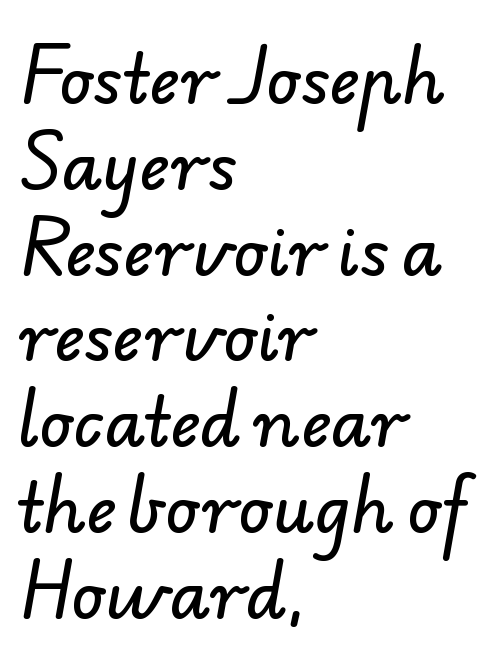
Q: Is the typeface a serif or a sans-serif typeface? A: Sans-serif.
Q: Is the text underlined? A: No.
Q: How is the paragraph aligned? A: Left-aligned.
Q: Is the spacing between letters normal or unusually wide? A: Normal.
Q: Is the spacing between lines tight, normal or loose? A: Normal.
Q: Width (condensed, normal, or wide)? A: Normal.
Q: Stroke contrast? A: Low.
Q: x-height? A: Small.
Q: Monospaced? A: No.
